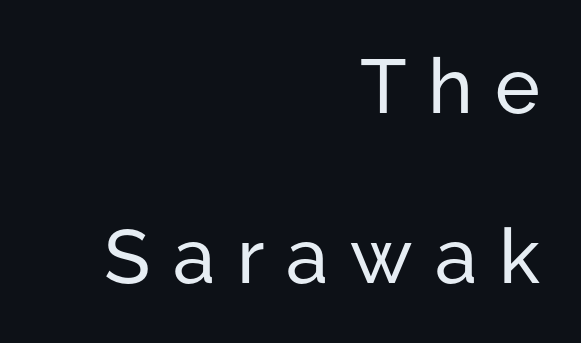
Q: Is the text italic (slanted)? A: No, it is upright.
Q: Is the typeface a serif or a sans-serif typeface? A: Sans-serif.
Q: Is the text underlined? A: No.
Q: How is the paragraph aligned? A: Right-aligned.
Q: Is the spacing between letters normal or unusually wide? A: Unusually wide.
Q: Is the spacing between lines tight, normal or loose? A: Loose.
Q: Width (condensed, normal, or wide)? A: Normal.
Q: Stroke contrast? A: Low.
Q: x-height? A: Medium.
Q: Monospaced? A: No.
